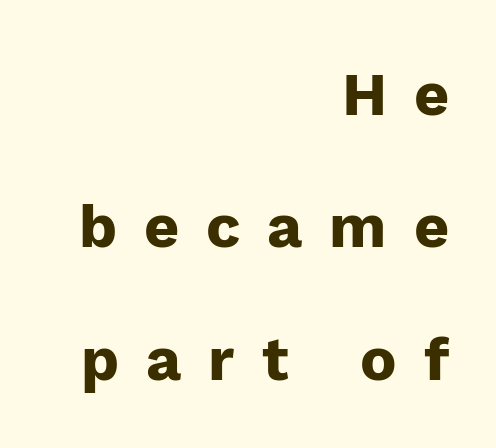
Q: Is the text bold? A: Yes.
Q: Is the text italic (slanted)? A: No, it is upright.
Q: Is the typeface a serif or a sans-serif typeface? A: Sans-serif.
Q: Is the text underlined? A: No.
Q: How is the paragraph aligned? A: Right-aligned.
Q: Is the spacing between letters normal or unusually wide? A: Unusually wide.
Q: Is the spacing between lines tight, normal or loose? A: Loose.
Q: Width (condensed, normal, or wide)? A: Normal.
Q: Stroke contrast? A: Low.
Q: x-height? A: Medium.
Q: Monospaced? A: No.
